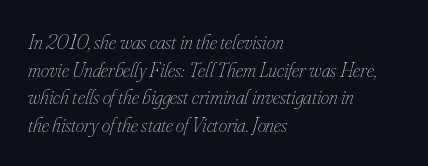
The image shows 21 px text type, italic (leaning right); set left-aligned, normal line spacing (1.31x), normal letter spacing, not underlined.
